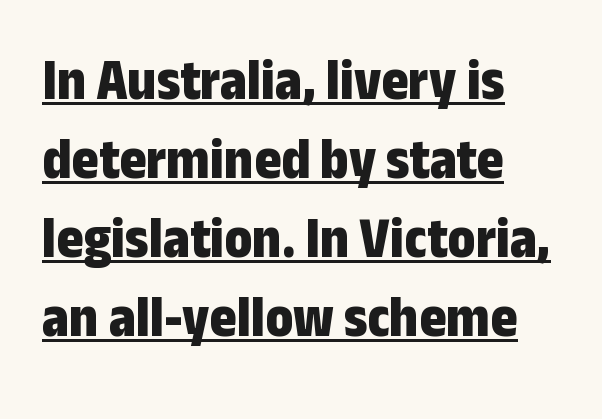
Q: Is the text bold? A: Yes.
Q: Is the text italic (slanted)? A: No, it is upright.
Q: Is the typeface a serif or a sans-serif typeface? A: Sans-serif.
Q: Is the text underlined? A: Yes.
Q: How is the paragraph aligned? A: Left-aligned.
Q: Is the spacing between letters normal or unusually wide? A: Normal.
Q: Is the spacing between lines tight, normal or loose? A: Normal.
Q: Width (condensed, normal, or wide)? A: Condensed.
Q: Stroke contrast? A: Low.
Q: x-height? A: Medium.
Q: Monospaced? A: No.
